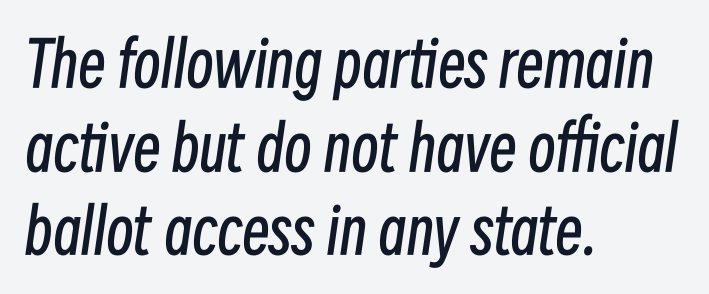
The image shows 62 px regular-weight, condensed type, italic (leaning right); set left-aligned, normal line spacing (1.35x), normal letter spacing, not underlined; low stroke contrast and a medium x-height.
